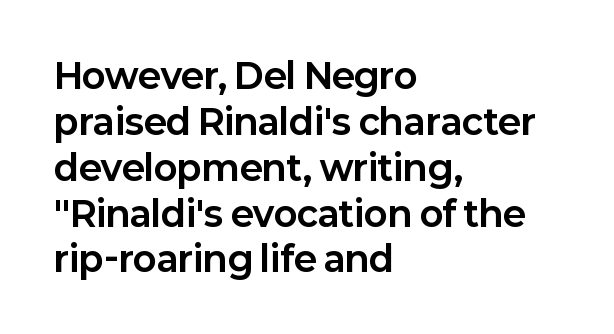
The image shows 35 px bold sans-serif type, upright; set left-aligned, normal line spacing (1.31x), normal letter spacing, not underlined; low stroke contrast and a medium x-height.
